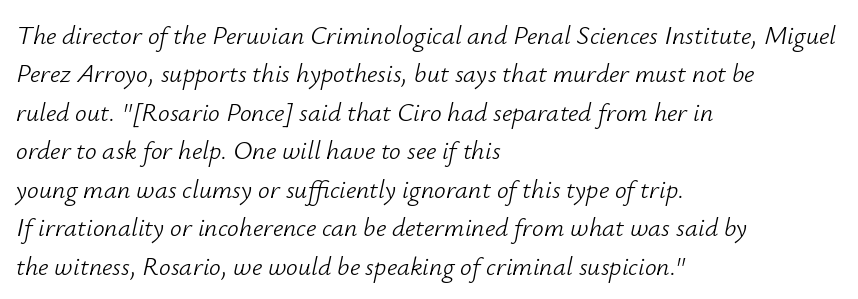
The image shows 26 px text type, italic (leaning right); set left-aligned, normal line spacing (1.48x), normal letter spacing, not underlined.
